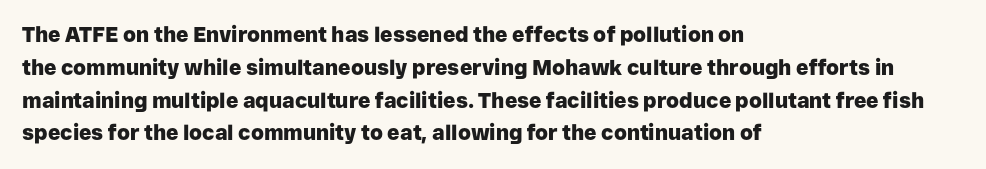
The image shows 21 px bold type, upright; set left-aligned, normal line spacing (1.56x), normal letter spacing, not underlined.
